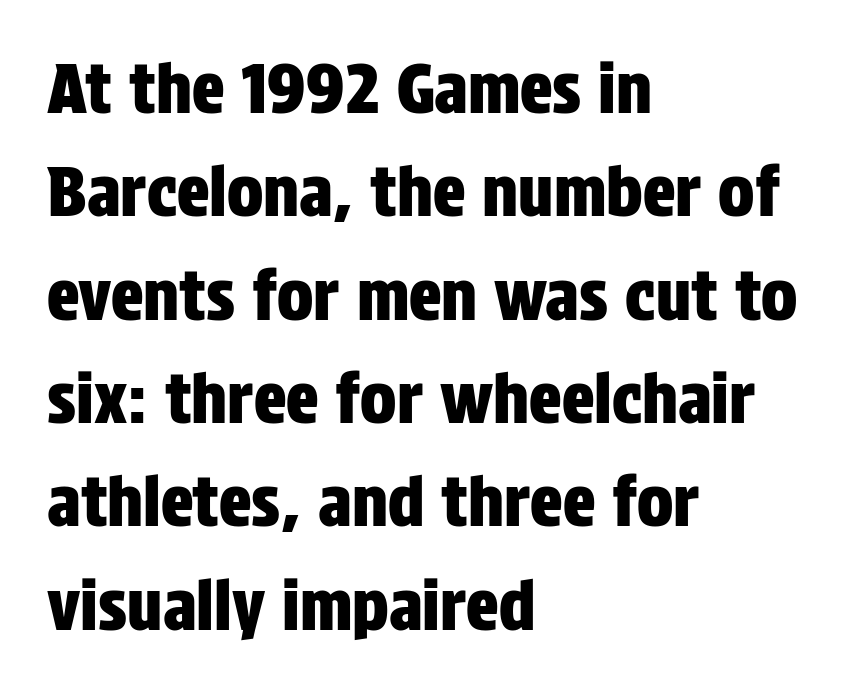
The image shows 68 px condensed sans-serif type, upright; set left-aligned, normal line spacing (1.52x), normal letter spacing, not underlined; low stroke contrast and a large x-height.
